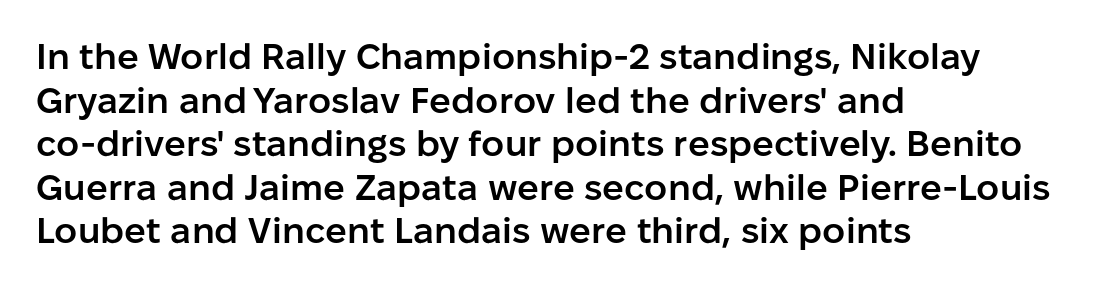
Summary of weight: moderately heavy, a semibold. Varying glyph widths throughout — classic text-font behaviour. The foot of each line stays bare and open. Designer's note — italics off, roman on. Letterform terminals end flat and unadorned throughout the passage.
